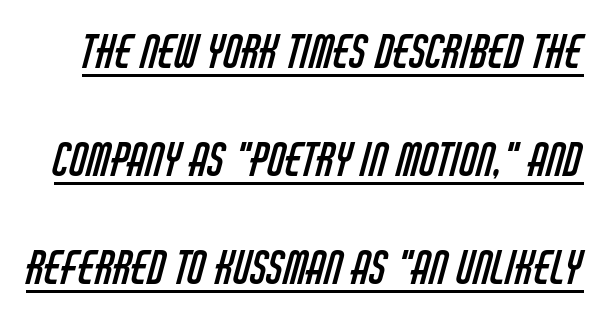
Q: Is the text bold? A: No.
Q: Is the typeface a serif or a sans-serif typeface? A: Sans-serif.
Q: Is the text underlined? A: Yes.
Q: Is the spacing between letters normal or unusually wide? A: Normal.
Q: Is the spacing between lines tight, normal or loose? A: Loose.
Q: Width (condensed, normal, or wide)? A: Condensed.
Q: Stroke contrast? A: Low.
Q: x-height? A: Large.
Q: Monospaced? A: No.
